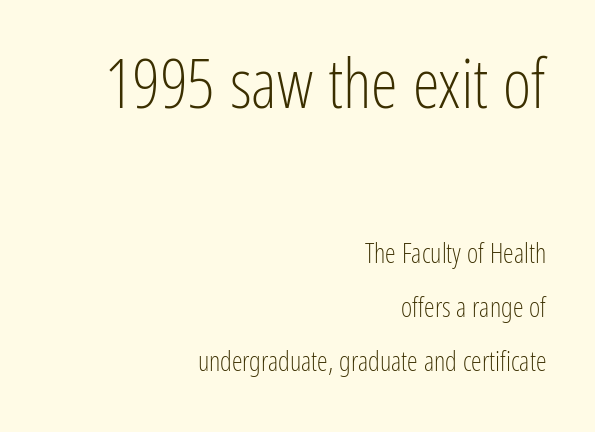
This is sans-serif lettering, the kind often seen on screens and signage. Think standard paragraph weight, or any step lighter than that. This layout puts the oversized block above and the modest block below. Whoever set this chose breathing room over compactness in the vertical rhythm.
